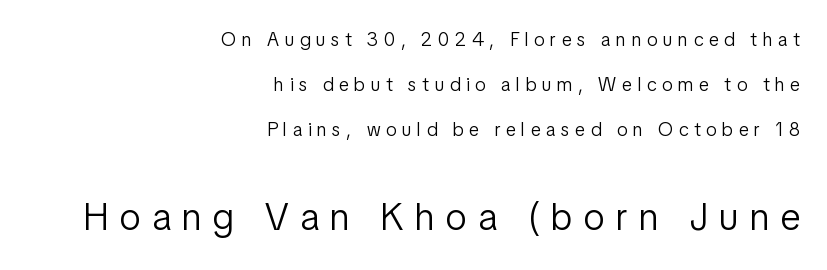
The image shows 38 px light, condensed sans-serif type, upright; set right-aligned, loose line spacing (2.37x), unusually wide letter spacing (+0.3 em), not underlined; the second (bottom) block is 2.0x larger; low stroke contrast and a medium x-height.
